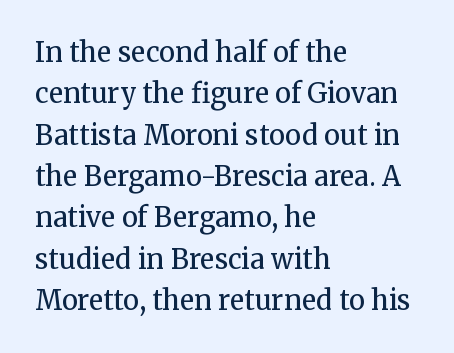
Q: Is the text bold? A: No.
Q: Is the text italic (slanted)? A: No, it is upright.
Q: Is the text underlined? A: No.
Q: How is the paragraph aligned? A: Left-aligned.
Q: Is the spacing between letters normal or unusually wide? A: Normal.
Q: Is the spacing between lines tight, normal or loose? A: Normal.
